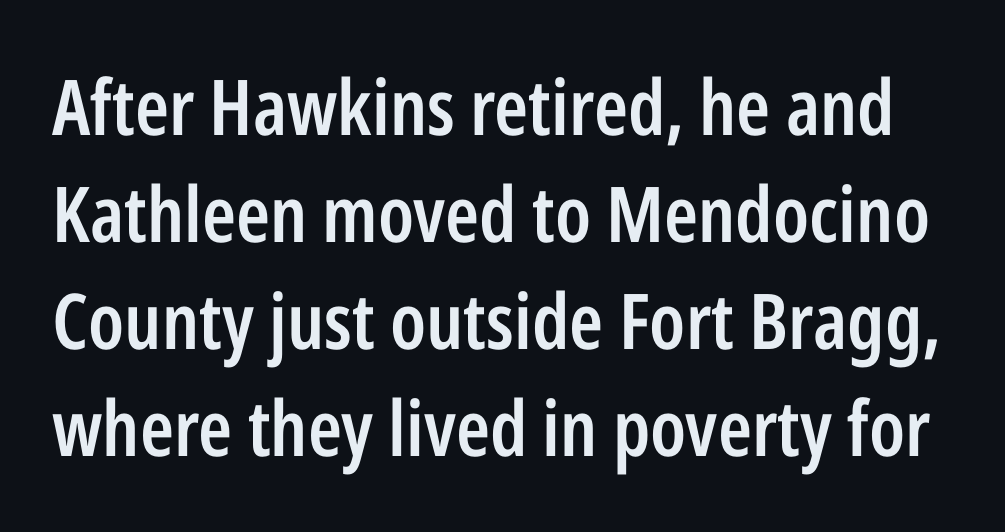
{"serif": "no", "italic": "no", "bold": "semi", "weight": "semibold", "width": "condensed", "stroke_contrast": "low", "x_height": "medium", "monospaced": "no", "underline": "no", "line_spacing": "normal", "line_spacing_ratio": 1.39, "letter_spacing": "normal", "letter_spacing_em": 0.0, "glyph_px": 77}
